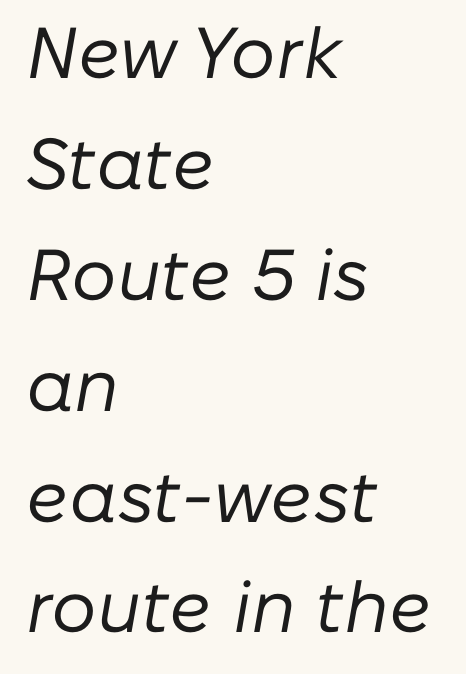
Beneath every word, the page is bare. The font is comparable to plain body text, perhaps lighter. Proportional: the letters do not fall into vertical columns. The rendering anchors every line to the left-hand side. The passage shown stacks its lines at a standard gap.
